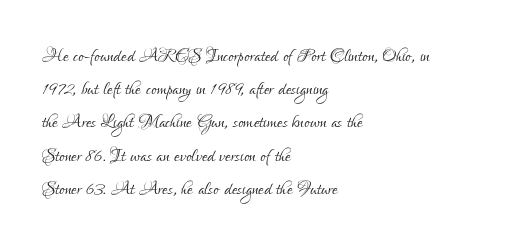
The image shows 25 px text type; set left-aligned, normal line spacing (1.33x), normal letter spacing, not underlined.
